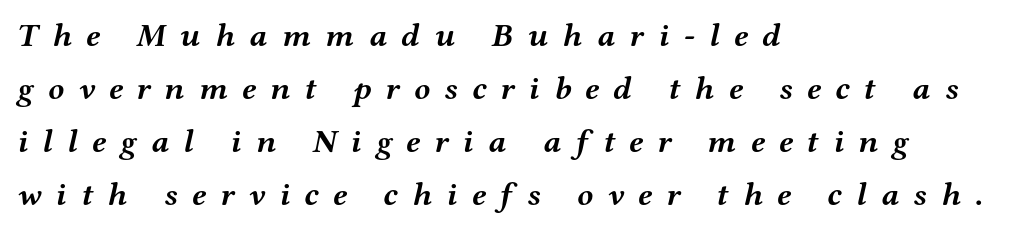
Q: Is the text bold? A: Yes.
Q: Is the text italic (slanted)? A: Yes, it leans right by about 12 degrees.
Q: Is the typeface a serif or a sans-serif typeface? A: Serif.
Q: Is the text underlined? A: No.
Q: How is the paragraph aligned? A: Left-aligned.
Q: Is the spacing between letters normal or unusually wide? A: Unusually wide.
Q: Is the spacing between lines tight, normal or loose? A: Normal.
Q: Width (condensed, normal, or wide)? A: Wide.
Q: Stroke contrast? A: Medium.
Q: x-height? A: Medium.
Q: Monospaced? A: No.
